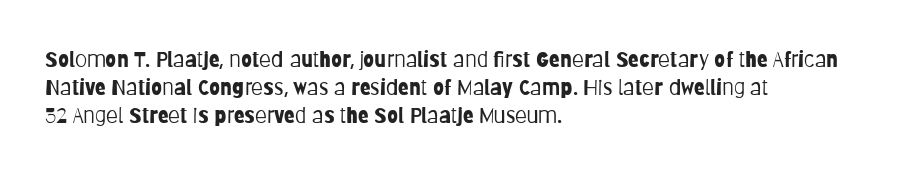
The image shows 22 px text type, upright; set left-aligned, normal line spacing (1.28x), normal letter spacing, not underlined.
